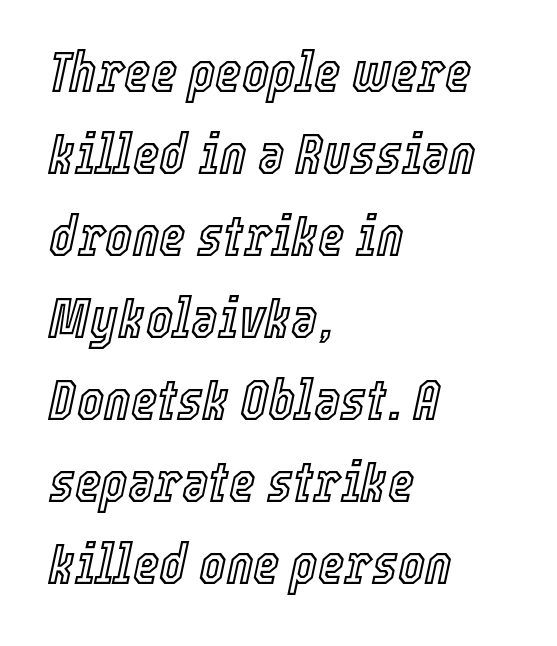
Q: Is the text italic (slanted)? A: Yes, it leans right by about 12 degrees.
Q: Is the text underlined? A: No.
Q: How is the paragraph aligned? A: Left-aligned.
Q: Is the spacing between letters normal or unusually wide? A: Normal.
Q: Is the spacing between lines tight, normal or loose? A: Normal.
Q: Width (condensed, normal, or wide)? A: Condensed.
Q: x-height? A: Medium.
Q: Monospaced? A: No.
